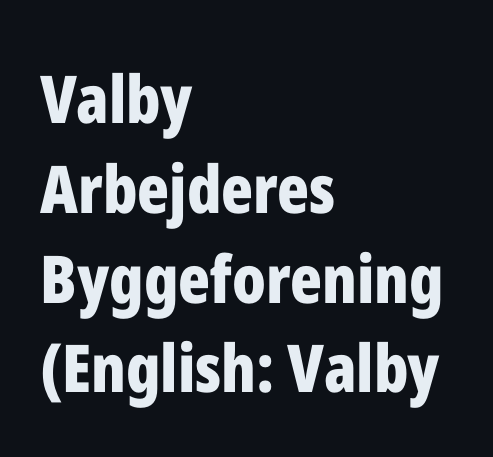
Q: Is the text bold? A: Yes.
Q: Is the text italic (slanted)? A: No, it is upright.
Q: Is the typeface a serif or a sans-serif typeface? A: Sans-serif.
Q: Is the text underlined? A: No.
Q: How is the paragraph aligned? A: Left-aligned.
Q: Is the spacing between letters normal or unusually wide? A: Normal.
Q: Is the spacing between lines tight, normal or loose? A: Normal.
Q: Width (condensed, normal, or wide)? A: Condensed.
Q: Stroke contrast? A: Low.
Q: x-height? A: Medium.
Q: Monospaced? A: No.
